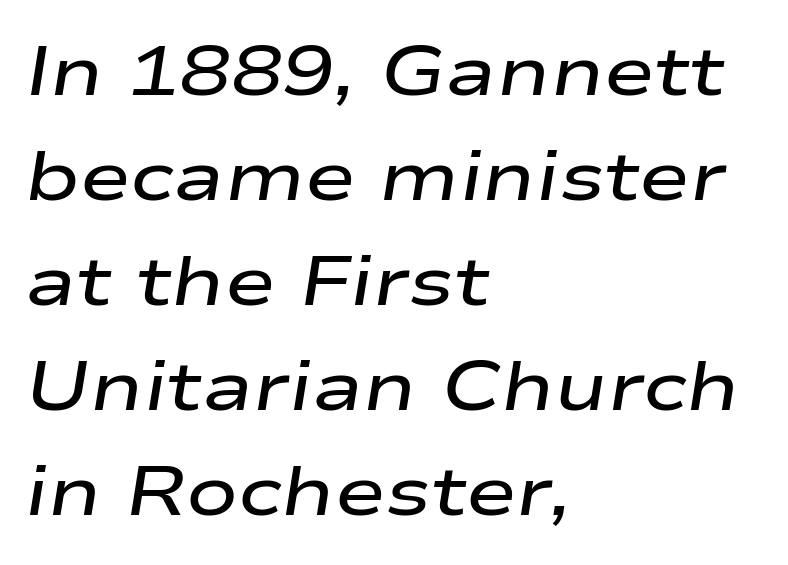
{"italic": "yes", "lean": "right", "slant_degrees": 9, "bold": "semi", "weight": "semibold", "width": "wide", "stroke_contrast": "low", "x_height": "medium", "monospaced": "no", "underline": "no", "align": "left", "line_spacing": "normal", "line_spacing_ratio": 1.52, "letter_spacing": "normal", "letter_spacing_em": 0.0, "glyph_px": 69}
